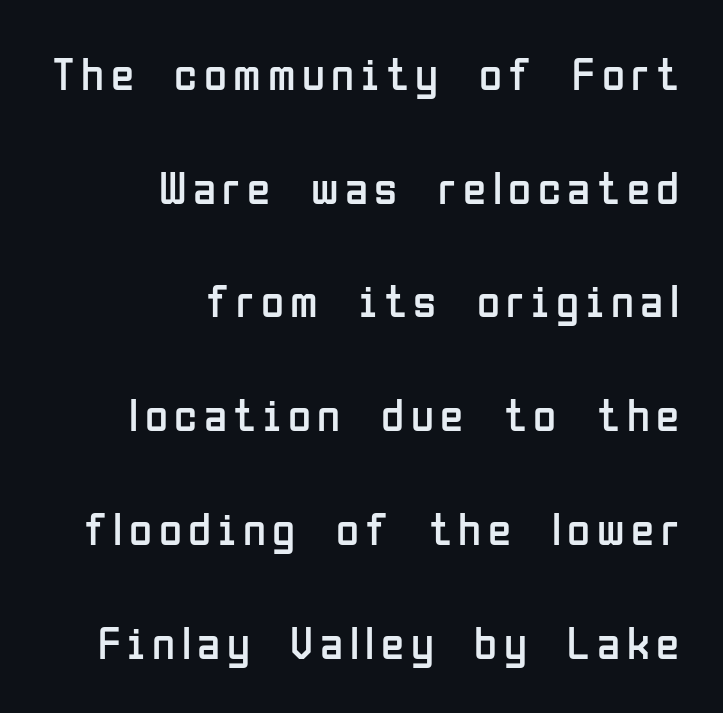
{"serif": "no", "italic": "no", "bold": "no", "weight": "regular", "width": "condensed", "stroke_contrast": "low", "x_height": "medium", "monospaced": "no", "underline": "no", "align": "right", "line_spacing": "loose", "line_spacing_ratio": 2.42, "glyph_px": 47}
